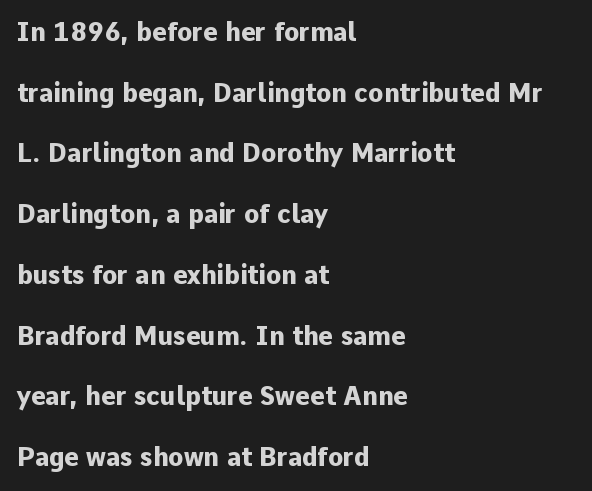
Q: Is the text bold? A: Yes.
Q: Is the text italic (slanted)? A: No, it is upright.
Q: Is the text underlined? A: No.
Q: How is the paragraph aligned? A: Left-aligned.
Q: Is the spacing between letters normal or unusually wide? A: Normal.
Q: Is the spacing between lines tight, normal or loose? A: Loose.
